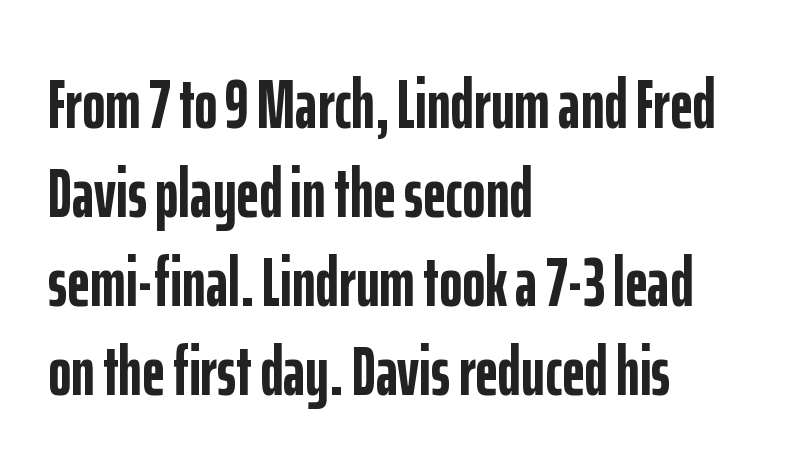
You can tell it's not italic because the verticals are truly vertical. The space directly below the letters is spotless. Leading: standard. The passage is arranged the way most books set body copy — flush left. How are the letters spaced? Ordinarily, with no added tracking.
